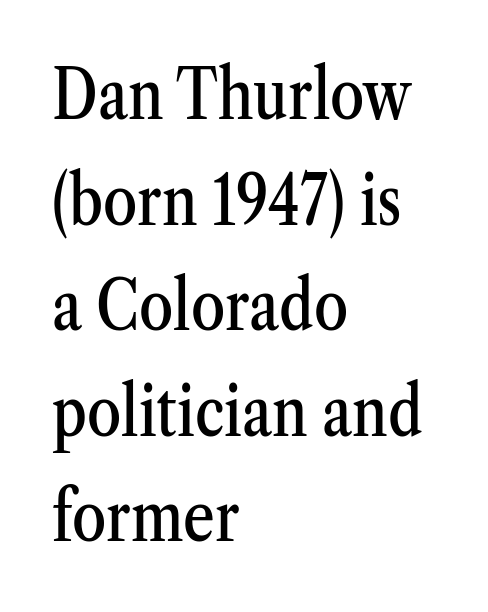
The image shows 69 px condensed serif type, upright; set left-aligned, normal line spacing (1.53x), normal letter spacing, not underlined; medium stroke contrast and a medium x-height.
